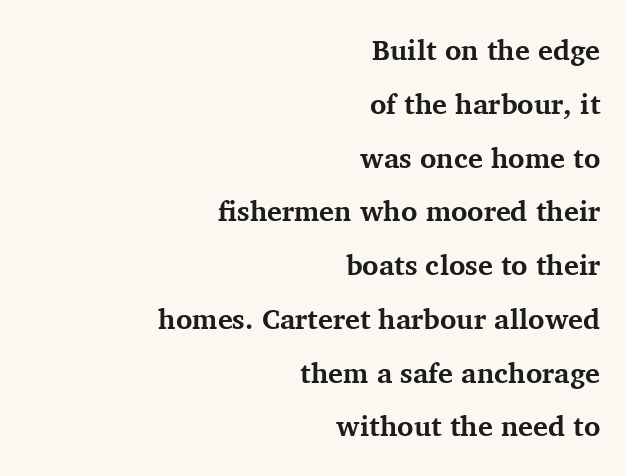
{"serif": "yes", "italic": "no", "bold": "yes", "weight": "bold", "width": "normal", "stroke_contrast": "medium", "x_height": "medium", "monospaced": "no", "underline": "no", "align": "right", "line_spacing": "loose", "line_spacing_ratio": 1.92, "letter_spacing": "normal", "letter_spacing_em": 0.0, "glyph_px": 28}
